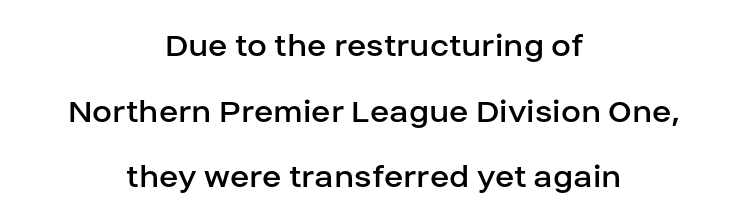
{"serif": "no", "italic": "no", "bold": "no", "weight": "regular", "width": "normal", "stroke_contrast": "low", "x_height": "large", "monospaced": "no", "underline": "no", "align": "center", "line_spacing_ratio": 1.82, "letter_spacing": "normal", "letter_spacing_em": 0.0, "glyph_px": 36}
